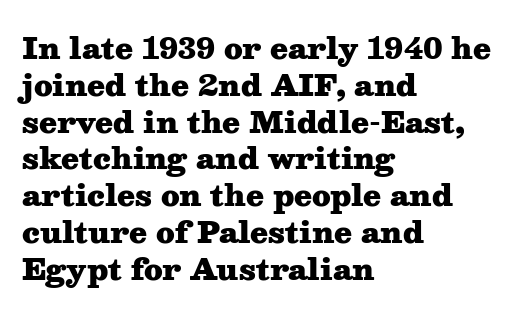
Lines of text with bare space underneath. The characters display serif detailing at their extremities. These lines keep a tight, regular rhythm from letter to letter. Style check: upright.
